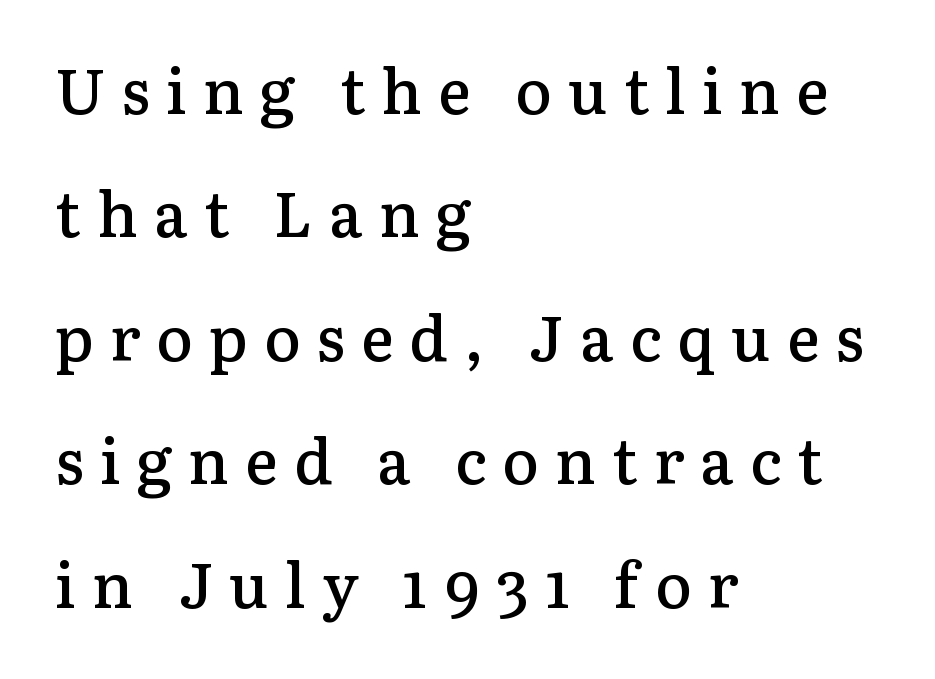
Q: Is the text bold? A: Semi-bold.
Q: Is the text italic (slanted)? A: No, it is upright.
Q: Is the typeface a serif or a sans-serif typeface? A: Serif.
Q: Is the text underlined? A: No.
Q: How is the paragraph aligned? A: Left-aligned.
Q: Is the spacing between letters normal or unusually wide? A: Unusually wide.
Q: Is the spacing between lines tight, normal or loose? A: Loose.
Q: Width (condensed, normal, or wide)? A: Normal.
Q: Stroke contrast? A: Low.
Q: x-height? A: Medium.
Q: Monospaced? A: No.
